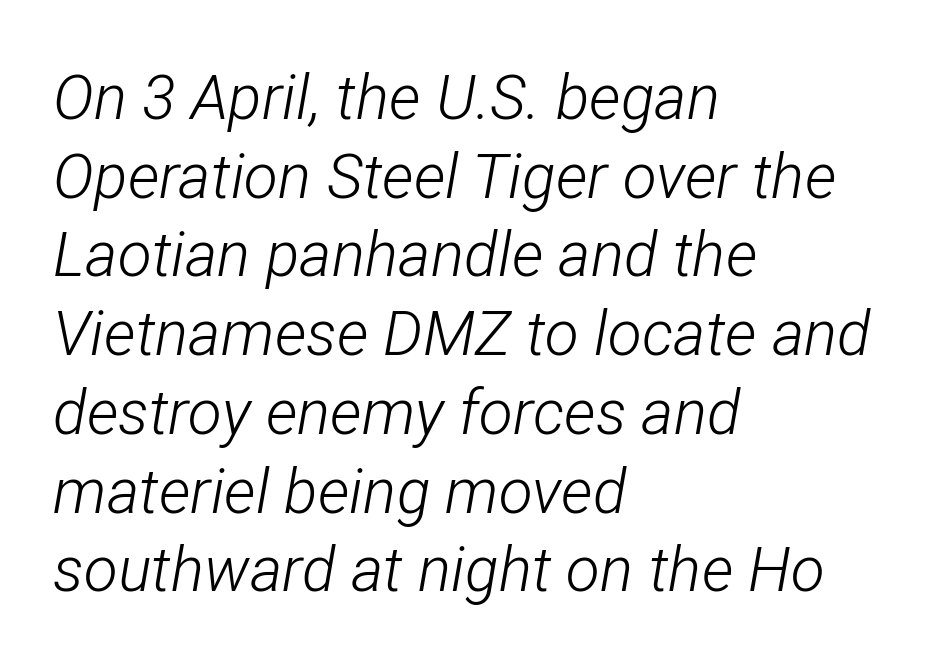
Stem width sits at or under what a default text font uses. This sample keeps an unexceptional amount of space between lines. Caption: multi-line text, flush left, ragged right. Character widths vary here, with narrow letters taking less room than wide ones. Beneath every word, the page is bare. No extra tracking has been applied to these lines.
